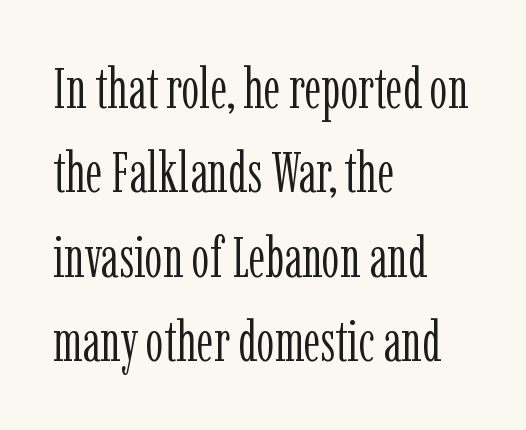
Q: Is the text bold? A: No.
Q: Is the text italic (slanted)? A: No, it is upright.
Q: Is the typeface a serif or a sans-serif typeface? A: Serif.
Q: Is the text underlined? A: No.
Q: How is the paragraph aligned? A: Left-aligned.
Q: Is the spacing between letters normal or unusually wide? A: Normal.
Q: Is the spacing between lines tight, normal or loose? A: Normal.
Q: Width (condensed, normal, or wide)? A: Condensed.
Q: Stroke contrast? A: Low.
Q: x-height? A: Medium.
Q: Monospaced? A: No.
